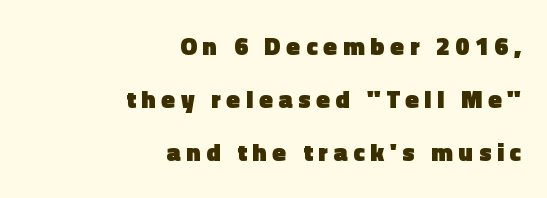
Nobody drew a line under any word here. How are the letters spaced? Widely, with obvious added tracking. The glyphs have the mass of a bold cut. The passage shown stacks its lines with a broad gap.
